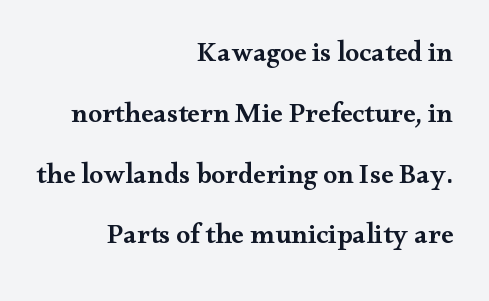
Classification — serif. Strokes here are thickened, but only to semibold level. The space directly below the letters is spotless. The leading is generous, giving the passage an open texture. The text block is weighted toward the right margin, trailing off unevenly leftward.
